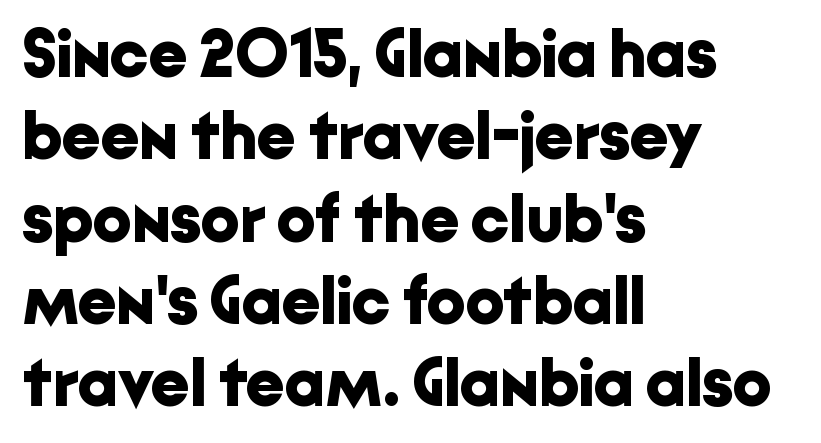
Q: Is the text bold? A: Yes.
Q: Is the text italic (slanted)? A: No, it is upright.
Q: Is the typeface a serif or a sans-serif typeface? A: Sans-serif.
Q: Is the text underlined? A: No.
Q: How is the paragraph aligned? A: Left-aligned.
Q: Is the spacing between letters normal or unusually wide? A: Normal.
Q: Width (condensed, normal, or wide)? A: Normal.
Q: Stroke contrast? A: Low.
Q: x-height? A: Medium.
Q: Monospaced? A: No.
